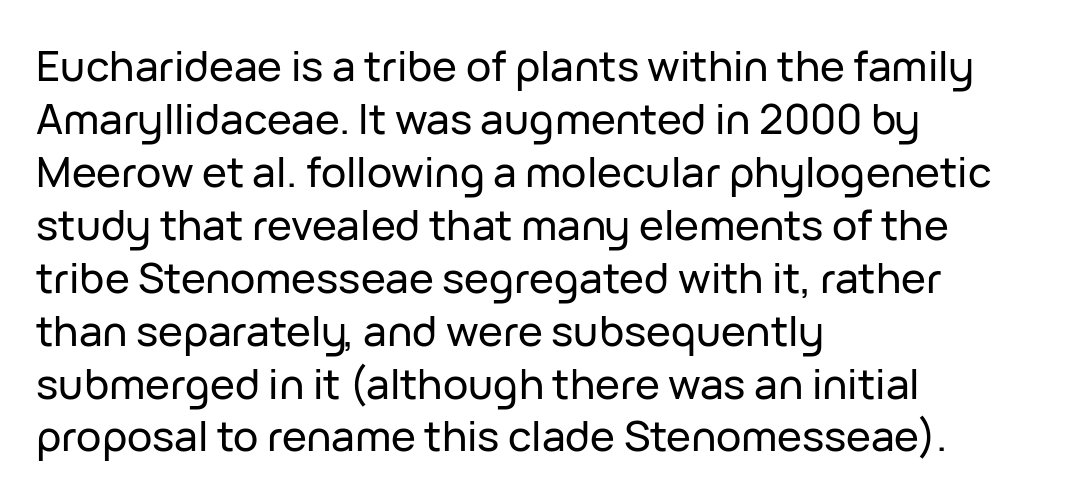
{"serif": "no", "italic": "no", "width": "normal", "stroke_contrast": "low", "x_height": "medium", "monospaced": "no", "underline": "no", "align": "left", "line_spacing": "normal", "line_spacing_ratio": 1.26, "letter_spacing": "normal", "letter_spacing_em": 0.0, "glyph_px": 42}
